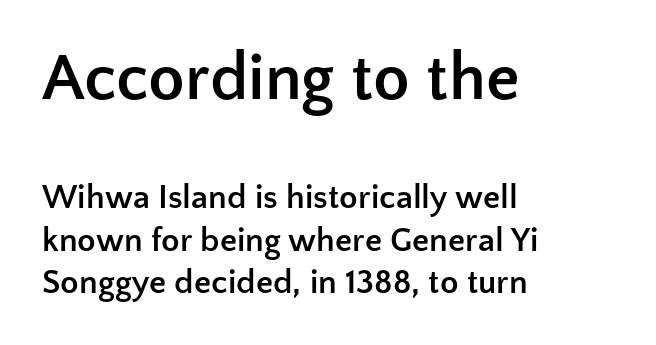
Q: Is the text bold? A: Yes.
Q: Is the text italic (slanted)? A: No, it is upright.
Q: Is the typeface a serif or a sans-serif typeface? A: Sans-serif.
Q: Is the text underlined? A: No.
Q: How is the paragraph aligned? A: Left-aligned.
Q: Is the spacing between letters normal or unusually wide? A: Normal.
Q: Is the spacing between lines tight, normal or loose? A: Normal.
Q: Which block of text is set in a larger size, the first (top) or the second (bottom)? A: The first (top) one.
Q: Width (condensed, normal, or wide)? A: Normal.
Q: Stroke contrast? A: Low.
Q: x-height? A: Medium.
Q: Monospaced? A: No.
